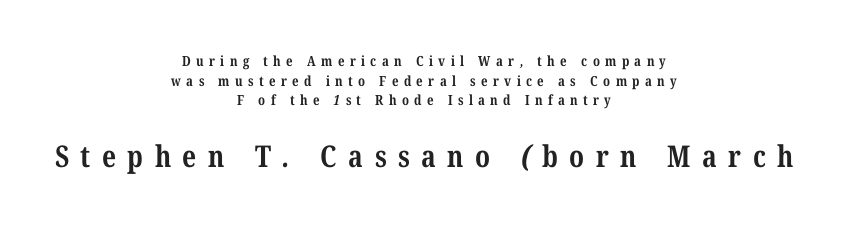
Q: Is the text bold? A: Yes.
Q: Is the typeface a serif or a sans-serif typeface? A: Serif.
Q: Is the text underlined? A: No.
Q: How is the paragraph aligned? A: Centered.
Q: Is the spacing between letters normal or unusually wide? A: Unusually wide.
Q: Is the spacing between lines tight, normal or loose? A: Normal.
Q: Which block of text is set in a larger size, the first (top) or the second (bottom)? A: The second (bottom) one.
Q: Width (condensed, normal, or wide)? A: Condensed.
Q: Stroke contrast? A: Medium.
Q: x-height? A: Medium.
Q: Monospaced? A: No.
